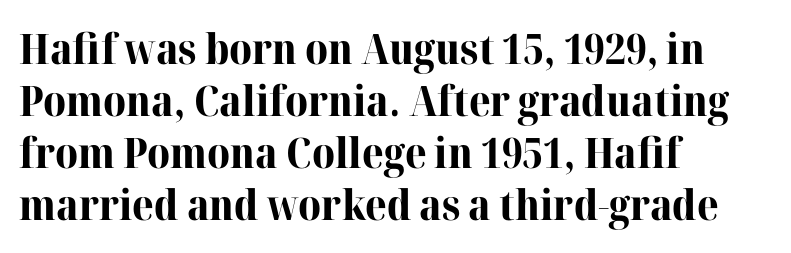
The image shows 42 px bold serif type, upright; set left-aligned, line spacing 1.24x, normal letter spacing, not underlined; high stroke contrast and a medium x-height.
